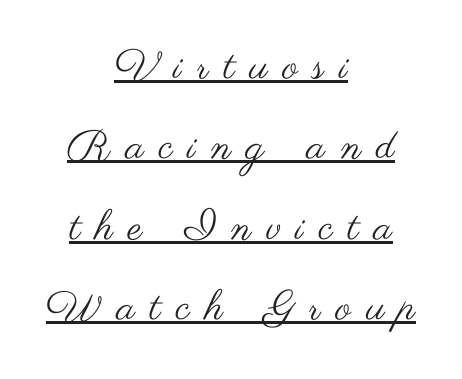
Q: Is the text bold? A: No.
Q: Is the text italic (slanted)? A: Yes.
Q: Is the typeface a serif or a sans-serif typeface? A: Sans-serif.
Q: Is the text underlined? A: Yes.
Q: How is the paragraph aligned? A: Centered.
Q: Is the spacing between letters normal or unusually wide? A: Unusually wide.
Q: Is the spacing between lines tight, normal or loose? A: Loose.
Q: Width (condensed, normal, or wide)? A: Wide.
Q: Stroke contrast? A: Medium.
Q: x-height? A: Small.
Q: Monospaced? A: No.
